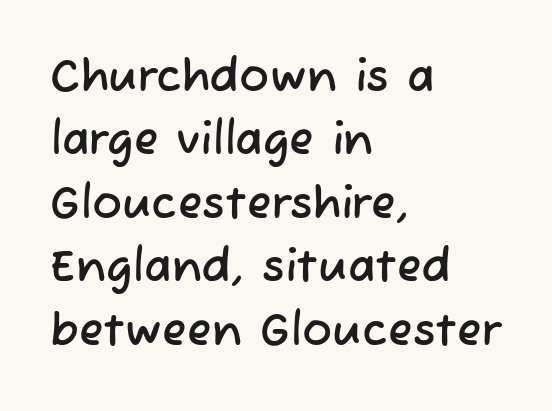
The image shows 45 px sans-serif type; set left-aligned, normal line spacing (1.41x), normal letter spacing, not underlined; low stroke contrast and a medium x-height.
